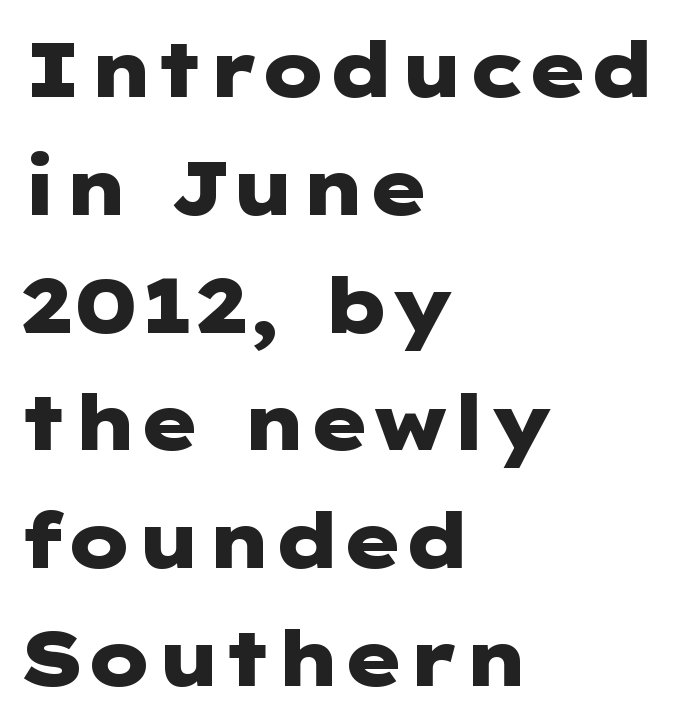
{"serif": "no", "italic": "no", "bold": "yes", "weight": "heavy", "width": "wide", "stroke_contrast": "low", "x_height": "medium", "underline": "no", "align": "left", "line_spacing": "normal", "line_spacing_ratio": 1.53, "letter_spacing": "normal", "letter_spacing_em": 0.0, "glyph_px": 77}
